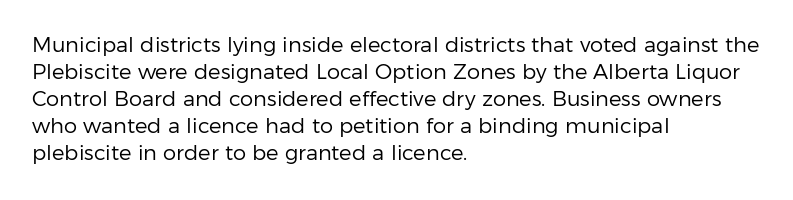
Q: Is the text bold? A: No.
Q: Is the text italic (slanted)? A: No, it is upright.
Q: Is the text underlined? A: No.
Q: How is the paragraph aligned? A: Left-aligned.
Q: Is the spacing between letters normal or unusually wide? A: Normal.
Q: Is the spacing between lines tight, normal or loose? A: Normal.
